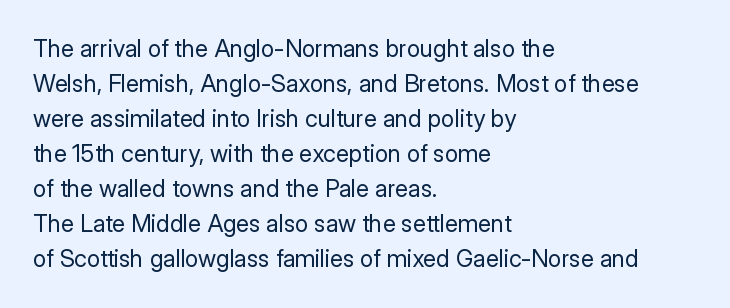
Q: Is the text bold? A: No.
Q: Is the text italic (slanted)? A: No, it is upright.
Q: Is the text underlined? A: No.
Q: How is the paragraph aligned? A: Left-aligned.
Q: Is the spacing between letters normal or unusually wide? A: Normal.
Q: Is the spacing between lines tight, normal or loose? A: Normal.
